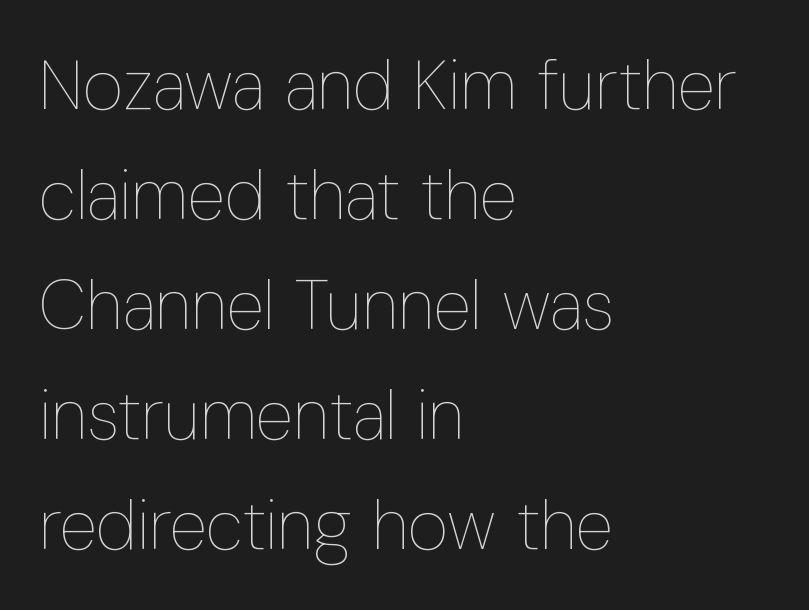
The image shows 70 px thin, condensed type, upright; set left-aligned, normal line spacing (1.57x), normal letter spacing, not underlined; low stroke contrast and a medium x-height.
